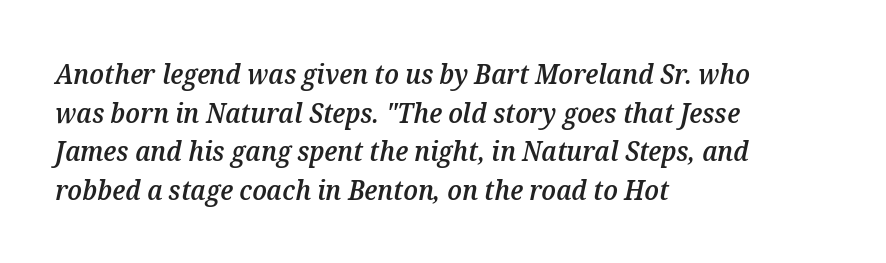
{"italic": "yes", "lean": "right", "slant_degrees": 12, "bold": "semi", "underline": "no", "align": "left", "line_spacing": "normal", "line_spacing_ratio": 1.43, "letter_spacing": "normal", "letter_spacing_em": 0.0, "glyph_px": 27}
